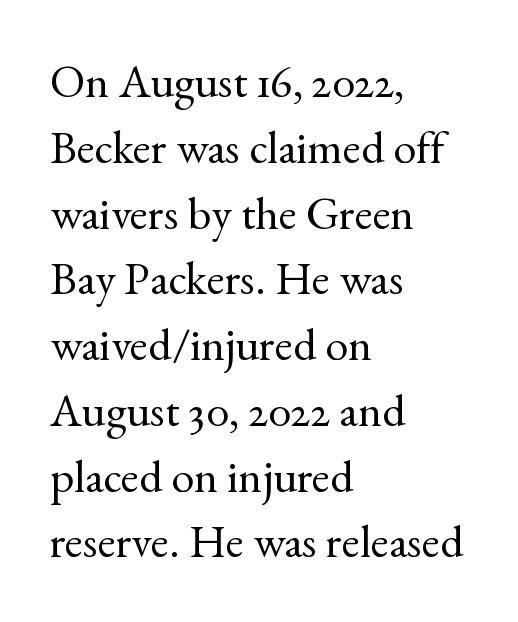
The glyphs are unaccompanied by any horizontal stroke below them. Examine the stroke ends and you'll spot serifs. The lettering stays uniformly vertical, giving the passage a roman look. Is the block centered? No — it sits flush against the left margin. Each stroke keeps to a modest, everyday thickness or less. Is this a fixed-width face? No — the glyphs have proportional, varying widths.
